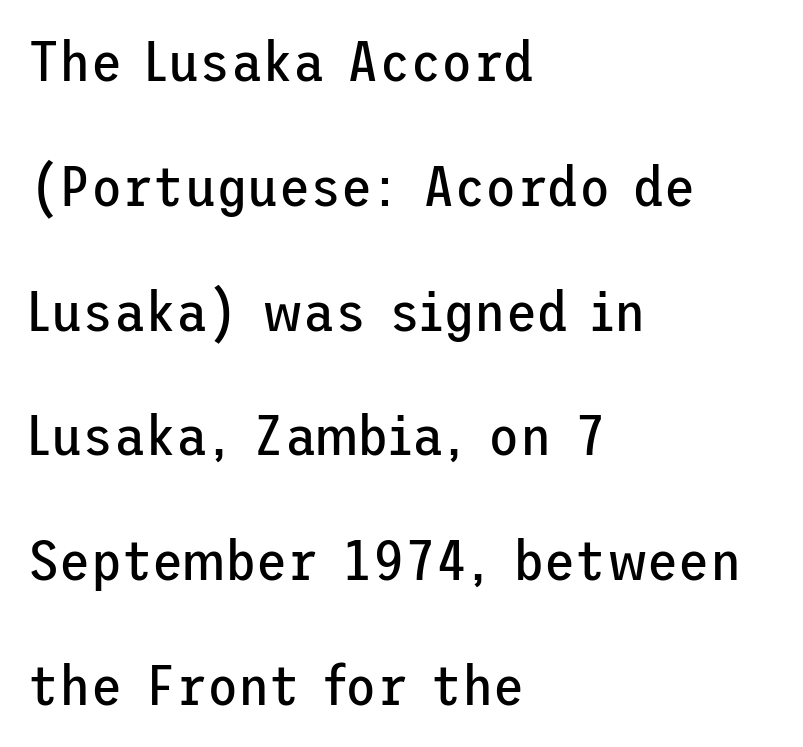
Q: Is the text bold? A: No.
Q: Is the text italic (slanted)? A: No, it is upright.
Q: Is the typeface a serif or a sans-serif typeface? A: Sans-serif.
Q: Is the text underlined? A: No.
Q: How is the paragraph aligned? A: Left-aligned.
Q: Is the spacing between letters normal or unusually wide? A: Normal.
Q: Is the spacing between lines tight, normal or loose? A: Loose.
Q: Width (condensed, normal, or wide)? A: Normal.
Q: Stroke contrast? A: Low.
Q: x-height? A: Medium.
